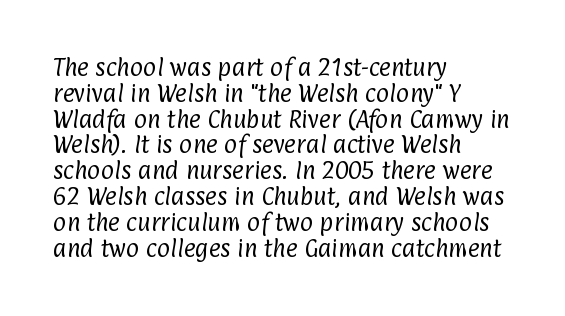
Q: Is the text bold? A: No.
Q: Is the text underlined? A: No.
Q: How is the paragraph aligned? A: Left-aligned.
Q: Is the spacing between letters normal or unusually wide? A: Normal.
Q: Is the spacing between lines tight, normal or loose? A: Normal.
